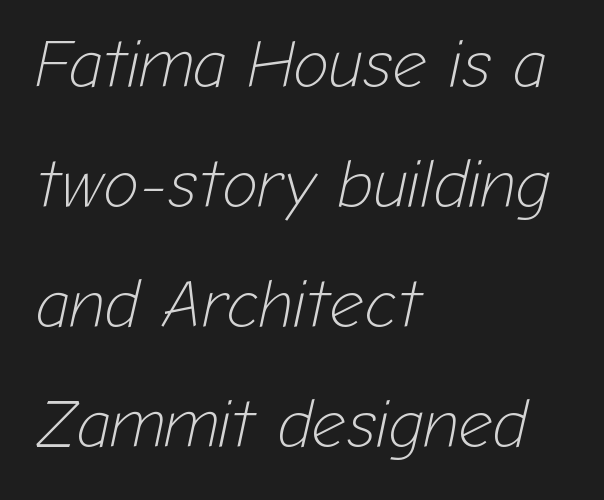
Tall strokes in this sample are angled rather than plumb. Only glyphs here, with clear space below each row. Vertical stems look standard width or narrower in stroke. Look at the tracking — it's just the regular setting, nothing added. Proportional: the letters do not fall into vertical columns. The text block is weighted toward the left margin, trailing off unevenly rightward.
